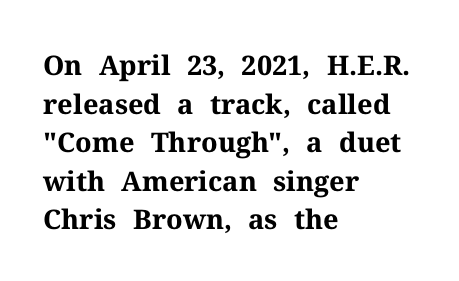
The glyphs are unaccompanied by any horizontal stroke below them. Alignment: flush left. Its strokes are broad and dark, the hallmark of bold type. Designer's note — italics off, roman on.
